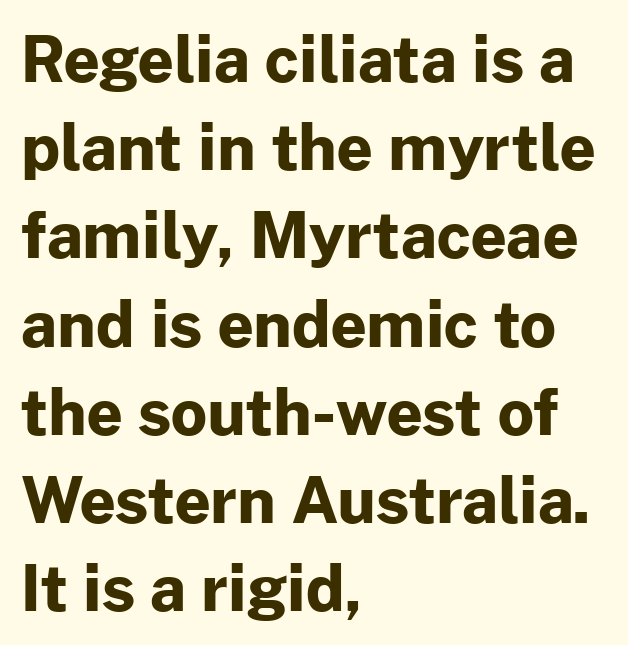
Ordinary non-slanted type is in use. Successive baselines arrive at the customary interval. This sample uses plain, unmodified letter spacing. Weight check: bold — yes, fully. This sample has the flowing, uneven cadence of proportional lettering.
